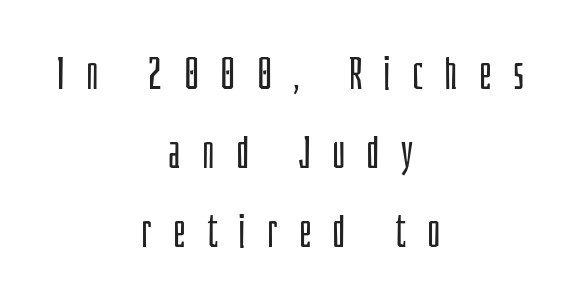
{"serif": "no", "italic": "no", "bold": "no", "weight": "light", "width": "condensed", "stroke_contrast": "low", "x_height": "large", "monospaced": "no", "underline": "no", "align": "center", "line_spacing_ratio": 1.76, "letter_spacing": "wide", "letter_spacing_em": 0.47, "glyph_px": 45}
